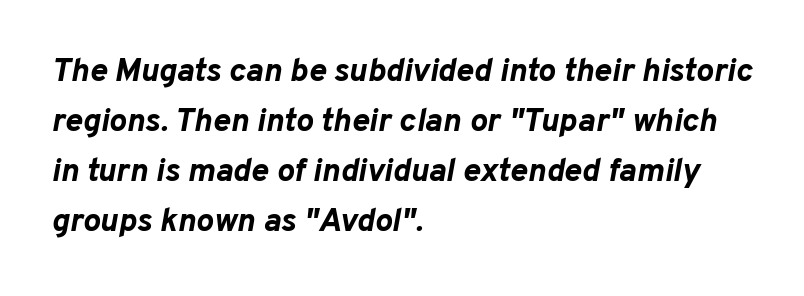
{"italic": "yes", "lean": "right", "slant_degrees": 10, "bold": "yes", "weight": "bold", "width": "normal", "stroke_contrast": "low", "x_height": "medium", "monospaced": "no", "underline": "no", "align": "left", "line_spacing": "normal", "line_spacing_ratio": 1.52, "letter_spacing": "normal", "letter_spacing_em": 0.0, "glyph_px": 33}
